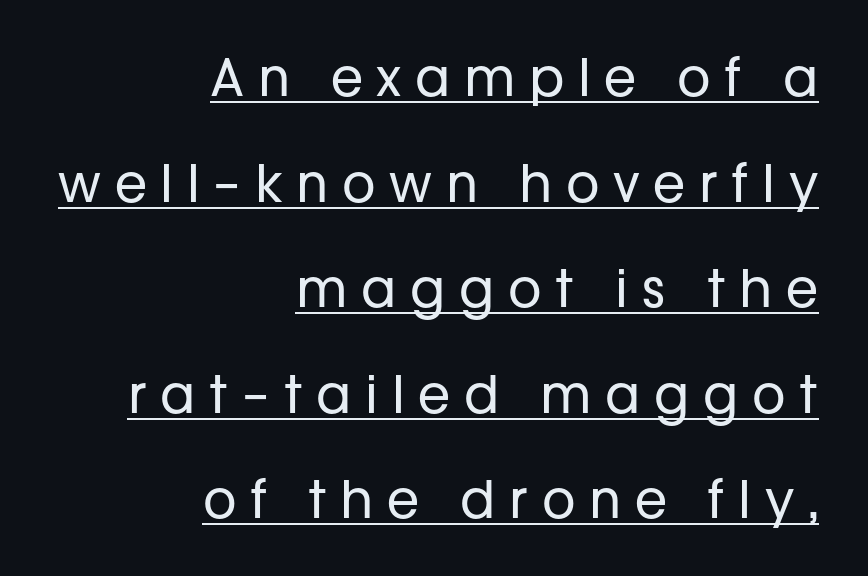
In terms of letterspacing, this is a distinctly airy, spread setting. Students, observe: this is what heavily led, spacious text looks like. The typeface has the unassuming heft of standard copy or less. Look at the bottom of the vertical strokes: they stop flat, with no serifs. The axis of the letterforms is exactly vertical.
